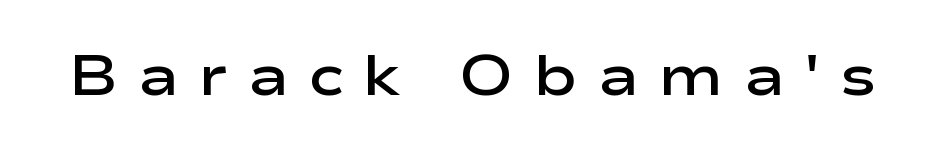
{"serif": "no", "italic": "no", "bold": "semi", "weight": "semibold", "width": "wide", "stroke_contrast": "low", "x_height": "medium", "monospaced": "no", "underline": "no", "letter_spacing": "wide", "letter_spacing_em": 0.34, "glyph_px": 56}
